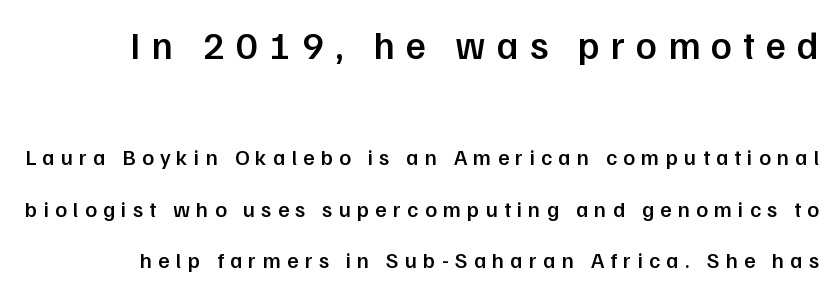
Looks like regular typesetting: each glyph gets only the width it needs. Students, observe: this is what heavily led, spacious text looks like. Compared with typical body copy, the letter spacing here is much looser. The typeface chosen for these lines omits serifs. The block sitting higher on the canvas is the one with enlarged characters.
